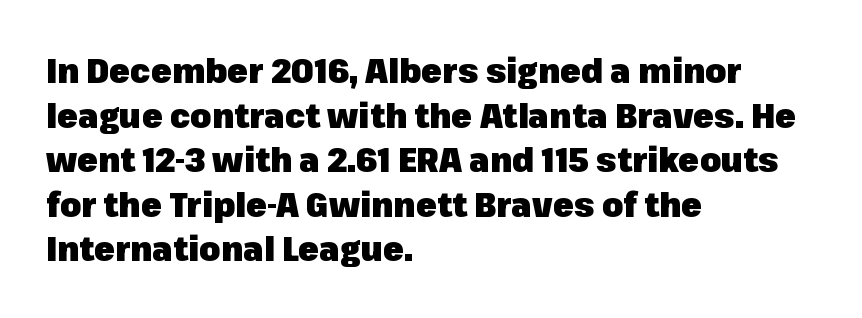
{"serif": "no", "italic": "no", "bold": "yes", "weight": "heavy", "width": "normal", "stroke_contrast": "low", "x_height": "medium", "monospaced": "no", "underline": "no", "align": "left", "line_spacing": "normal", "line_spacing_ratio": 1.31, "letter_spacing": "normal", "letter_spacing_em": 0.0, "glyph_px": 34}
